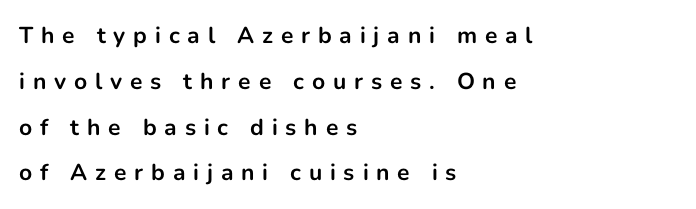
The image shows 23 px bold type, upright; set left-aligned, loose line spacing (1.99x), unusually wide letter spacing (+0.34 em), not underlined.
